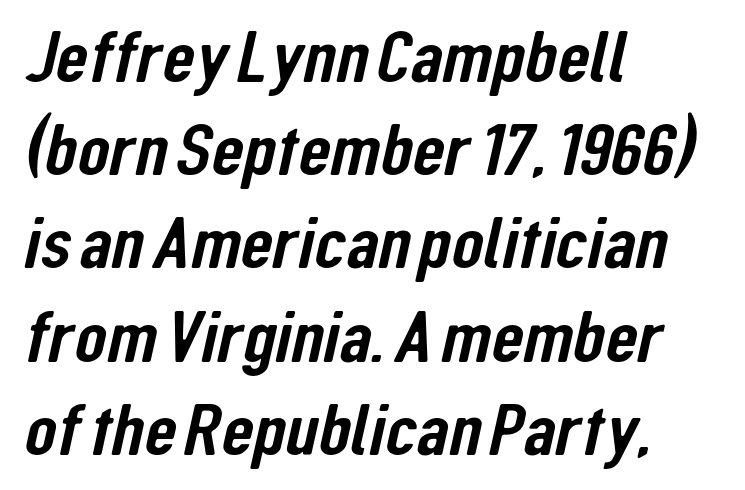
The image shows 74 px condensed sans-serif type; set left-aligned, normal line spacing (1.26x), normal letter spacing, not underlined; low stroke contrast and a medium x-height.
